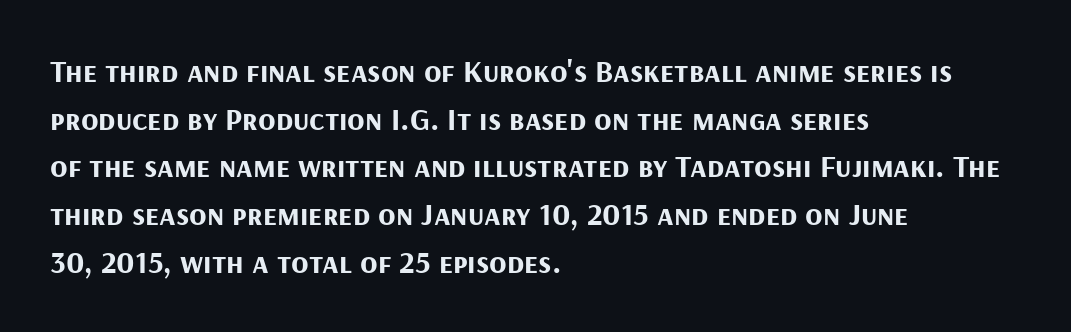
{"serif": "no", "italic": "no", "bold": "yes", "weight": "bold", "width": "normal", "stroke_contrast": "medium", "x_height": "medium", "monospaced": "no", "underline": "no", "align": "left", "line_spacing": "normal", "line_spacing_ratio": 1.49, "letter_spacing": "normal", "letter_spacing_em": 0.0, "glyph_px": 32}
